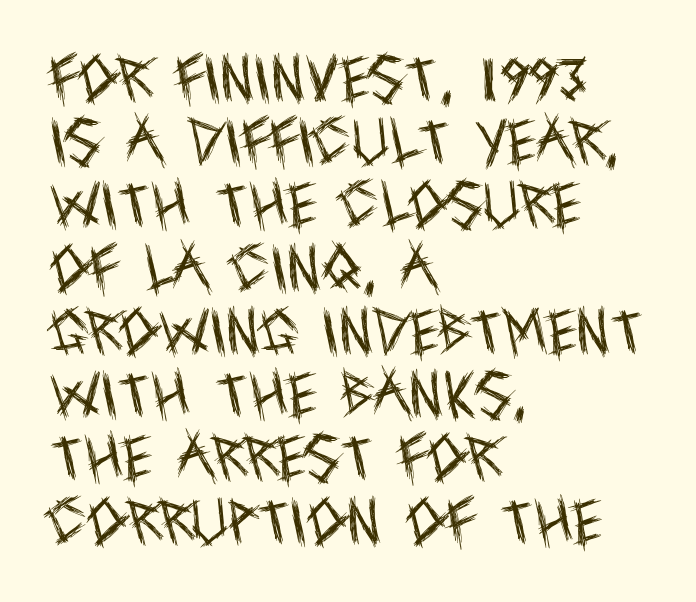
Q: Is the text bold? A: No.
Q: Is the text italic (slanted)? A: No, it is upright.
Q: Is the typeface a serif or a sans-serif typeface? A: Sans-serif.
Q: Is the text underlined? A: No.
Q: How is the paragraph aligned? A: Left-aligned.
Q: Is the spacing between letters normal or unusually wide? A: Normal.
Q: Width (condensed, normal, or wide)? A: Condensed.
Q: x-height? A: Large.
Q: Monospaced? A: No.
